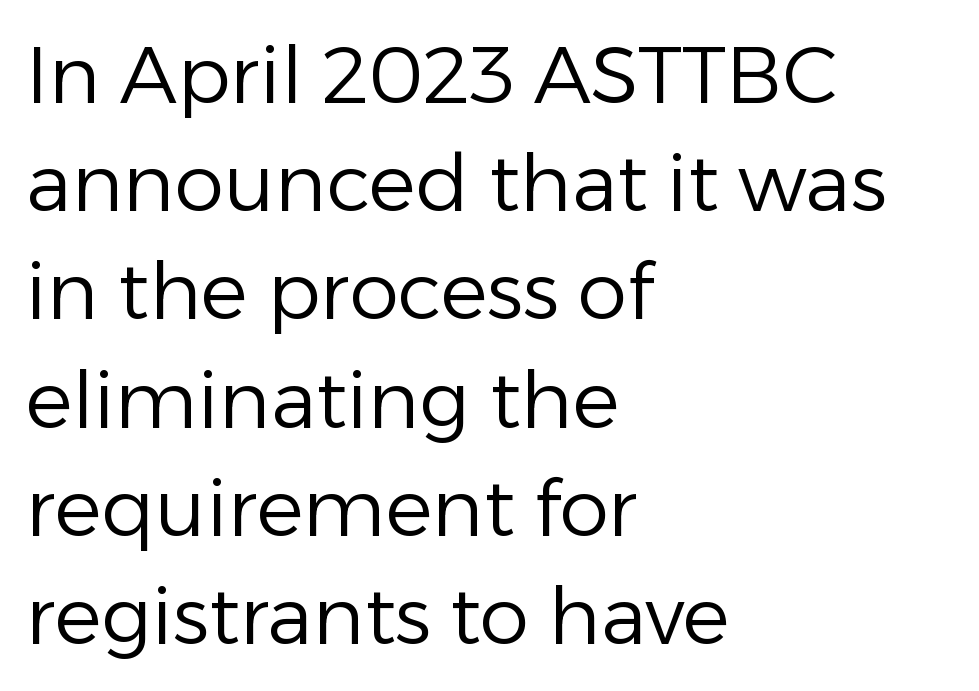
The image shows 79 px regular-weight sans-serif type, upright; set left-aligned, normal line spacing (1.37x), normal letter spacing, not underlined; low stroke contrast and a medium x-height.
